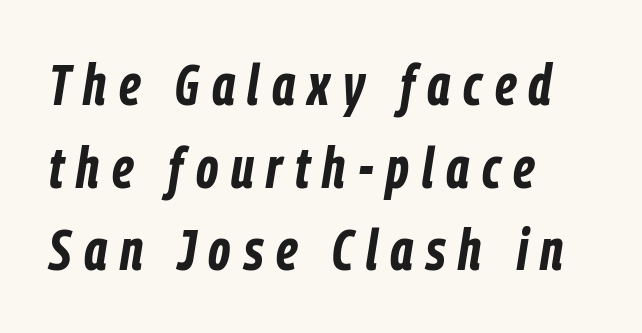
Q: Is the text bold? A: Yes.
Q: Is the text italic (slanted)? A: Yes, it leans right by about 9 degrees.
Q: Is the text underlined? A: No.
Q: How is the paragraph aligned? A: Left-aligned.
Q: Is the spacing between letters normal or unusually wide? A: Unusually wide.
Q: Is the spacing between lines tight, normal or loose? A: Normal.
Q: Width (condensed, normal, or wide)? A: Condensed.
Q: Stroke contrast? A: Low.
Q: x-height? A: Medium.
Q: Monospaced? A: No.
